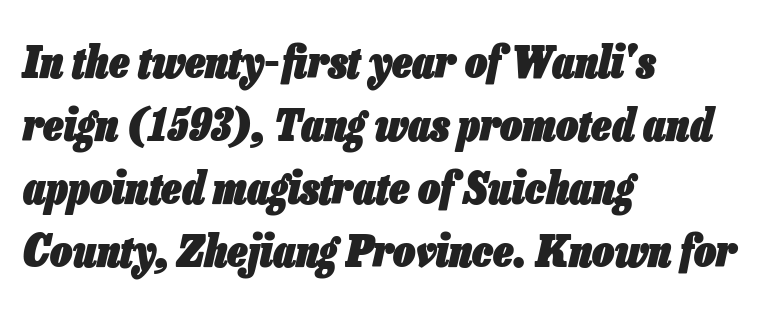
Q: Is the text bold? A: Yes.
Q: Is the text italic (slanted)? A: Yes, it leans right by about 13 degrees.
Q: Is the text underlined? A: No.
Q: How is the paragraph aligned? A: Left-aligned.
Q: Is the spacing between letters normal or unusually wide? A: Normal.
Q: Is the spacing between lines tight, normal or loose? A: Normal.
Q: Width (condensed, normal, or wide)? A: Condensed.
Q: Stroke contrast? A: Low.
Q: x-height? A: Medium.
Q: Monospaced? A: No.
